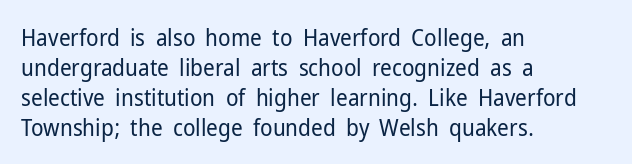
Q: Is the text bold? A: No.
Q: Is the text italic (slanted)? A: No, it is upright.
Q: Is the text underlined? A: No.
Q: How is the paragraph aligned? A: Left-aligned.
Q: Is the spacing between letters normal or unusually wide? A: Normal.
Q: Is the spacing between lines tight, normal or loose? A: Normal.
